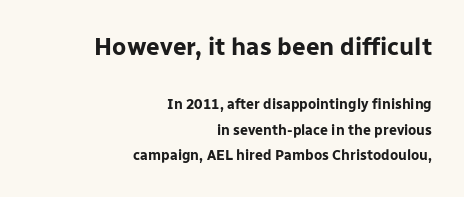
Q: Is the text bold? A: Yes.
Q: Is the text italic (slanted)? A: No, it is upright.
Q: Is the text underlined? A: No.
Q: How is the paragraph aligned? A: Right-aligned.
Q: Is the spacing between letters normal or unusually wide? A: Normal.
Q: Which block of text is set in a larger size, the first (top) or the second (bottom)? A: The first (top) one.
